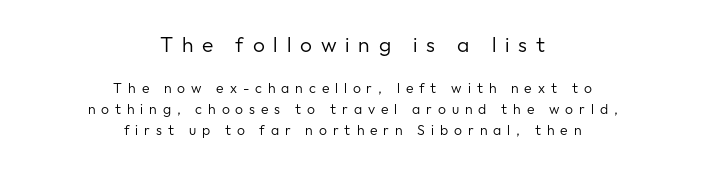
The image shows 21 px text type, upright; set centered, normal line spacing (1.49x), unusually wide letter spacing (+0.42 em), not underlined; the first (top) block is 1.5x larger.
